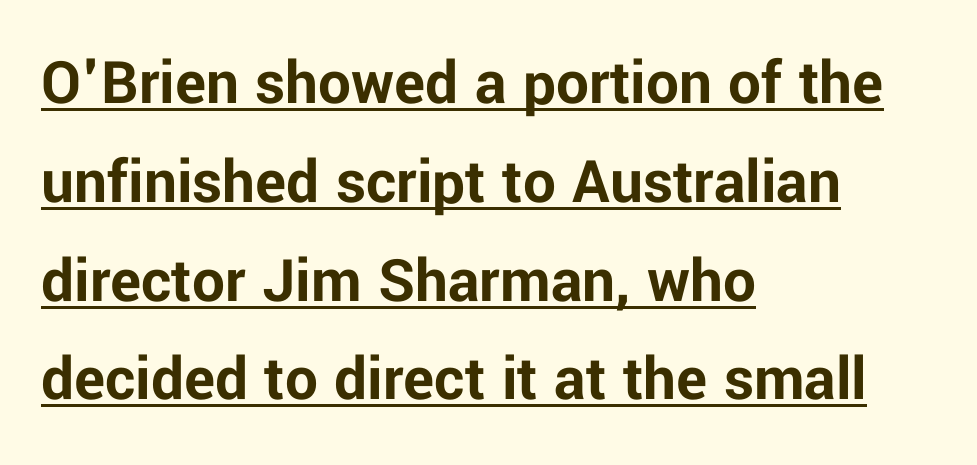
The image shows 65 px bold sans-serif type, upright; set left-aligned, normal line spacing (1.52x), normal letter spacing, underlined; low stroke contrast and a medium x-height.
